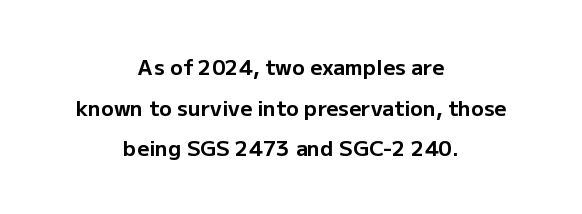
Q: Is the text bold? A: Yes.
Q: Is the text italic (slanted)? A: No, it is upright.
Q: Is the text underlined? A: No.
Q: How is the paragraph aligned? A: Centered.
Q: Is the spacing between letters normal or unusually wide? A: Normal.
Q: Is the spacing between lines tight, normal or loose? A: Loose.
